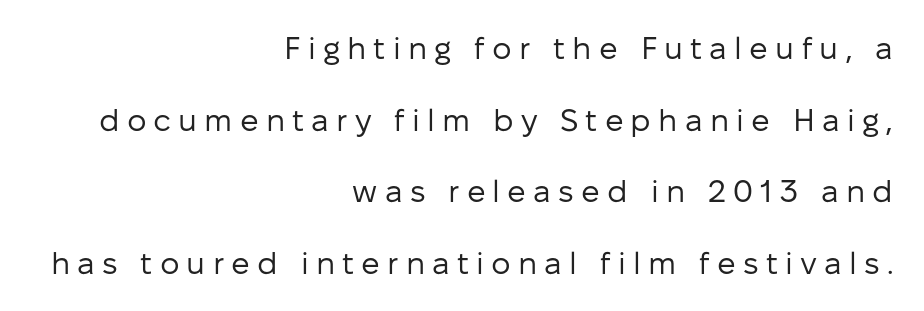
{"serif": "no", "italic": "no", "bold": "no", "weight": "regular", "width": "normal", "stroke_contrast": "low", "x_height": "medium", "monospaced": "no", "underline": "no", "align": "right", "line_spacing": "loose", "line_spacing_ratio": 2.31, "letter_spacing": "wide", "letter_spacing_em": 0.23, "glyph_px": 31}
